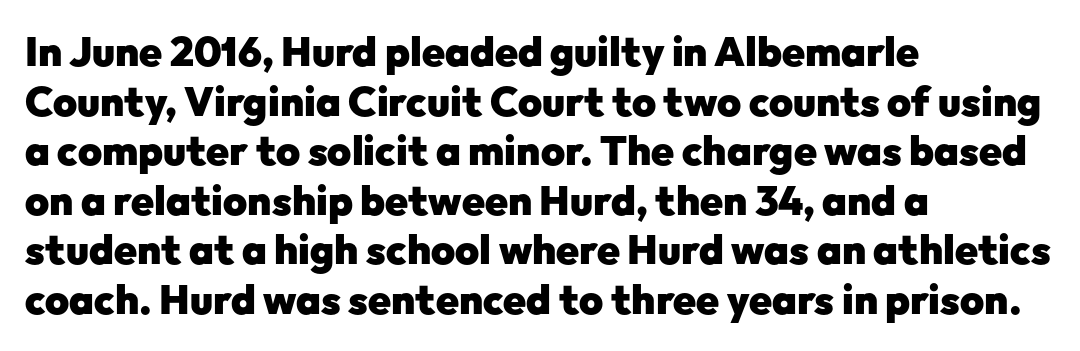
Q: Is the text bold? A: Yes.
Q: Is the text italic (slanted)? A: No, it is upright.
Q: Is the typeface a serif or a sans-serif typeface? A: Sans-serif.
Q: Is the text underlined? A: No.
Q: How is the paragraph aligned? A: Left-aligned.
Q: Is the spacing between letters normal or unusually wide? A: Normal.
Q: Width (condensed, normal, or wide)? A: Normal.
Q: Stroke contrast? A: Low.
Q: x-height? A: Medium.
Q: Monospaced? A: No.
